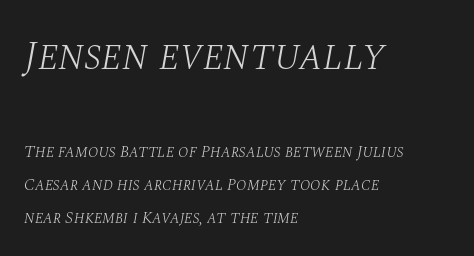
Q: Is the text bold? A: No.
Q: Is the text italic (slanted)? A: Yes, it leans right by about 10 degrees.
Q: Is the typeface a serif or a sans-serif typeface? A: Serif.
Q: Is the text underlined? A: No.
Q: How is the paragraph aligned? A: Left-aligned.
Q: Is the spacing between letters normal or unusually wide? A: Normal.
Q: Is the spacing between lines tight, normal or loose? A: Loose.
Q: Which block of text is set in a larger size, the first (top) or the second (bottom)? A: The first (top) one.
Q: Width (condensed, normal, or wide)? A: Normal.
Q: Stroke contrast? A: Medium.
Q: x-height? A: Large.
Q: Monospaced? A: No.
